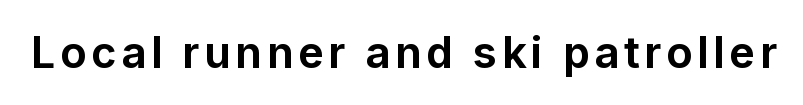
Q: Is the text bold? A: Yes.
Q: Is the text italic (slanted)? A: No, it is upright.
Q: Is the typeface a serif or a sans-serif typeface? A: Sans-serif.
Q: Is the text underlined? A: No.
Q: Width (condensed, normal, or wide)? A: Normal.
Q: Stroke contrast? A: Low.
Q: x-height? A: Medium.
Q: Monospaced? A: No.
